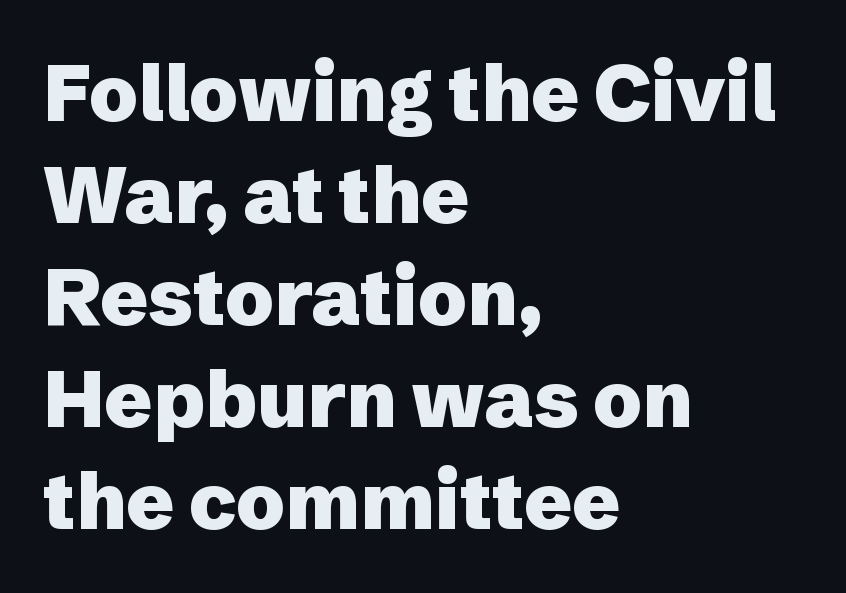
The image shows 79 px heavy sans-serif type, upright; set left-aligned, normal line spacing (1.29x), normal letter spacing, not underlined; low stroke contrast and a medium x-height.
